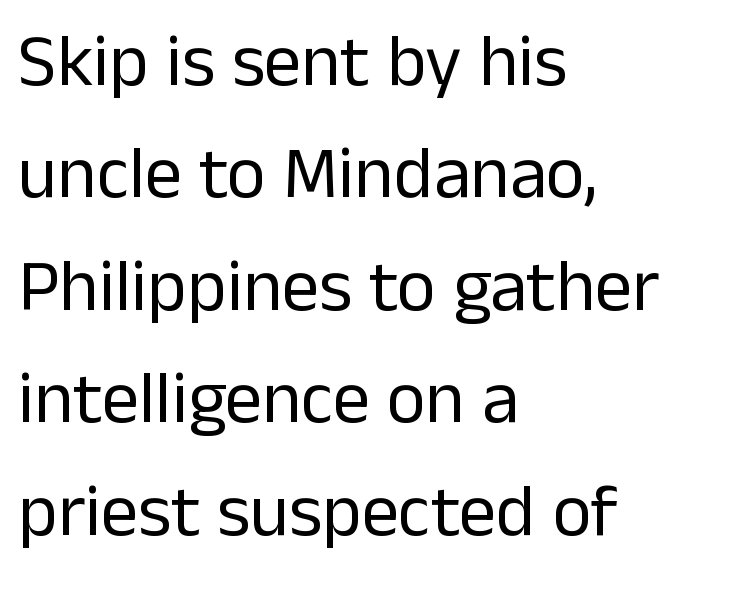
The image shows 74 px regular-weight sans-serif type, upright; set left-aligned, normal line spacing (1.52x), normal letter spacing, not underlined; low stroke contrast and a medium x-height.
